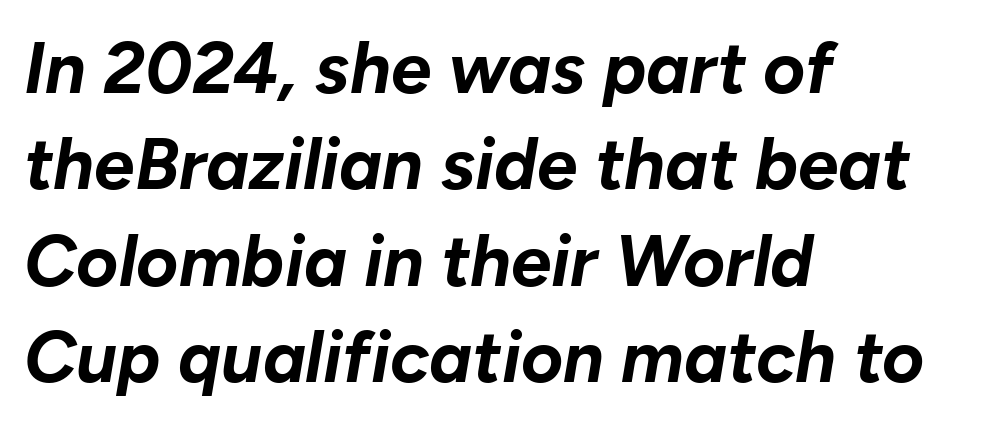
What's the leading like? Ordinary, nothing unusual. The letterforms sit shoulder to shoulder at normal distance. The face used here is proportionally spaced, like ordinary book or web type. A student would call this left alignment; a typographer would say flush left, rag right.
